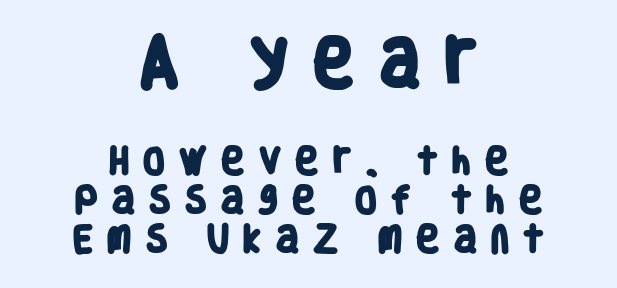
Leading matches the norm, producing a regular column. Is the lower block the larger one? No — the upper block carries the bigger type. To sum up the face: it is a sans, with no serifs. Think of a printed novel: that variable character pitch is what you see here. The passage shown has open, widely tracked lettering throughout.
